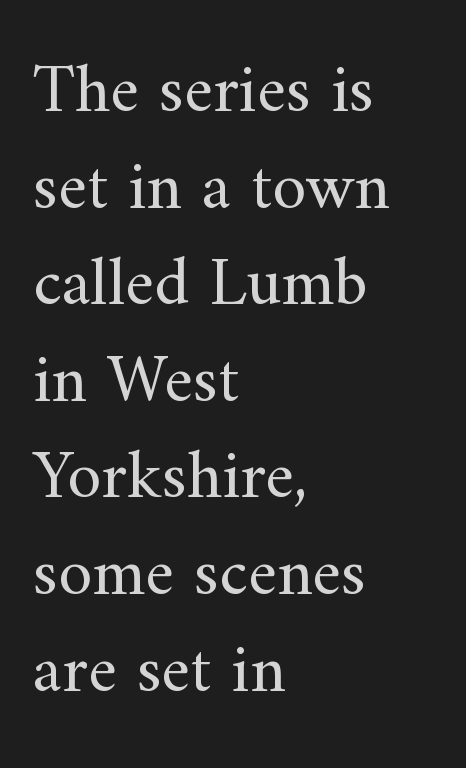
The image shows 69 px regular-weight serif type, upright; set left-aligned, normal line spacing (1.4x), normal letter spacing, not underlined; medium stroke contrast and a small x-height.
